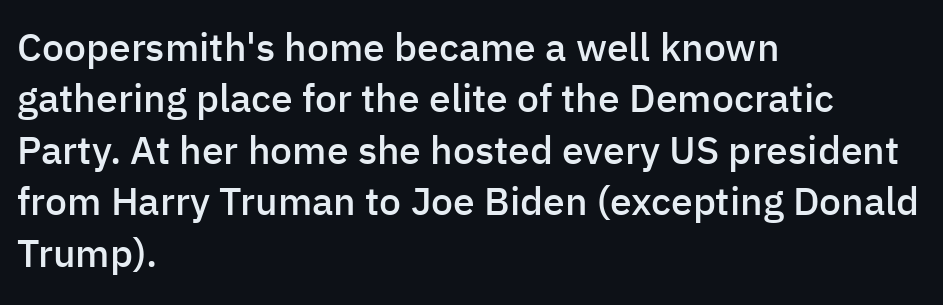
{"serif": "no", "italic": "no", "bold": "semi", "weight": "semibold", "width": "normal", "stroke_contrast": "low", "x_height": "medium", "monospaced": "no", "underline": "no", "align": "left", "line_spacing": "normal", "line_spacing_ratio": 1.32, "letter_spacing": "normal", "letter_spacing_em": 0.0, "glyph_px": 39}
